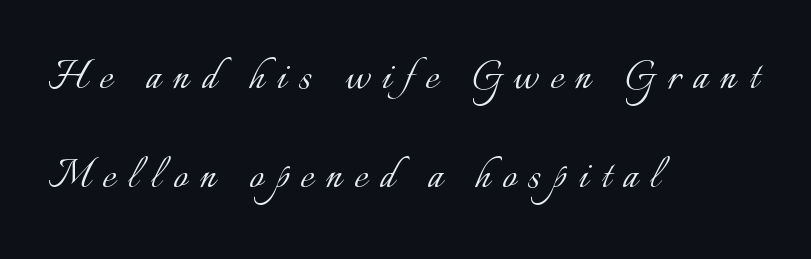
Q: Is the text bold? A: No.
Q: Is the text italic (slanted)? A: Yes.
Q: Is the text underlined? A: No.
Q: How is the paragraph aligned? A: Left-aligned.
Q: Is the spacing between letters normal or unusually wide? A: Unusually wide.
Q: Is the spacing between lines tight, normal or loose? A: Loose.
Q: Width (condensed, normal, or wide)? A: Normal.
Q: Stroke contrast? A: Low.
Q: x-height? A: Small.
Q: Monospaced? A: No.
